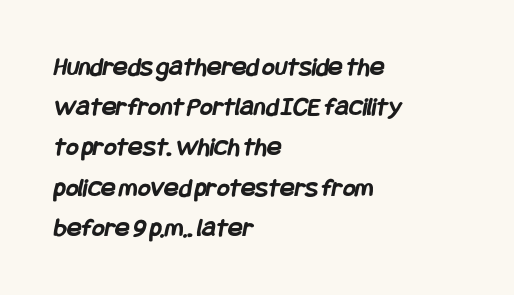
Q: Is the text bold? A: Yes.
Q: Is the text underlined? A: No.
Q: How is the paragraph aligned? A: Left-aligned.
Q: Is the spacing between letters normal or unusually wide? A: Normal.
Q: Is the spacing between lines tight, normal or loose? A: Normal.
